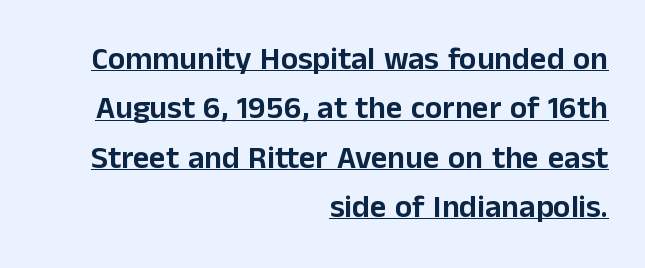
{"serif": "no", "italic": "no", "width": "normal", "stroke_contrast": "low", "x_height": "medium", "monospaced": "no", "underline": "yes", "align": "right", "line_spacing": "normal", "line_spacing_ratio": 1.54, "letter_spacing": "normal", "letter_spacing_em": 0.0, "glyph_px": 32}
